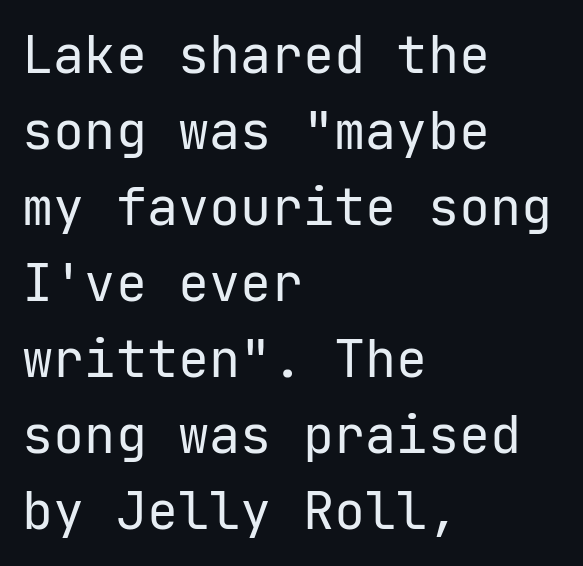
Is the stroke heavy? The answer is a plain regular-or-lighter. One-word summary of the alignment: left. In terms of letterspacing, this is plain default setting. Plain, unruled lines of type. The vertical gap from one line to the next is medium. The passage shown is typed in a monospace face where columns stay perfectly aligned.
